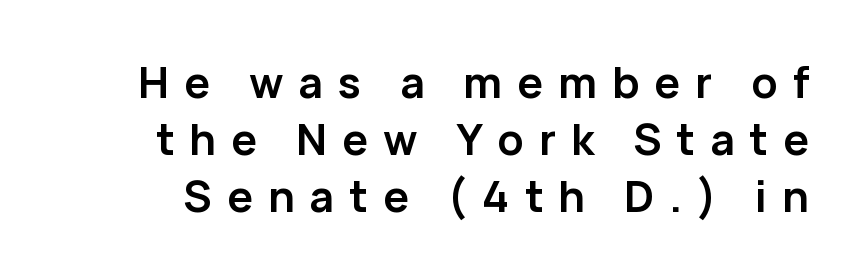
The tracking jumps out immediately: characters are airy and widely separated. This sample has the flowing, uneven cadence of proportional lettering. This is the regular roman posture of the typeface. The rows are spaced the way most documents space them. Look at the bottom of the vertical strokes: they stop flat, with no serifs. Chunky letters — that's bold for sure.
